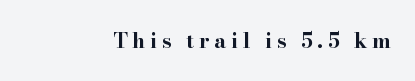
{"italic": "no", "bold": "yes", "underline": "no", "letter_spacing": "wide", "letter_spacing_em": 0.23, "glyph_px": 21}
